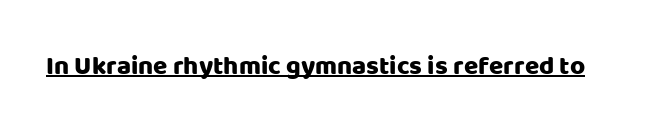
The image shows 26 px text type, upright; set normal letter spacing, underlined.
